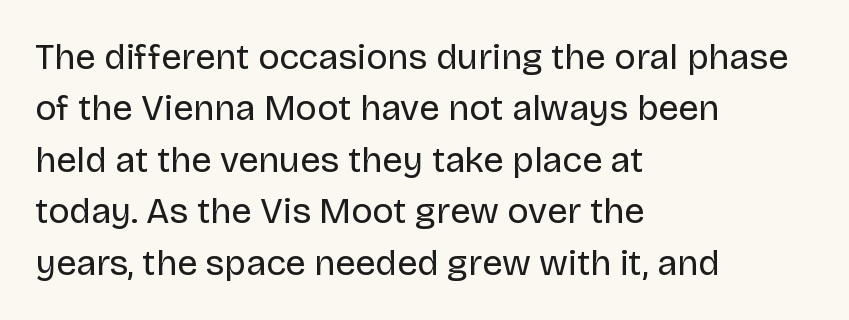
The image shows 36 px regular-weight sans-serif type, upright; set left-aligned, normal line spacing (1.43x), normal letter spacing, not underlined; low stroke contrast and a large x-height.
